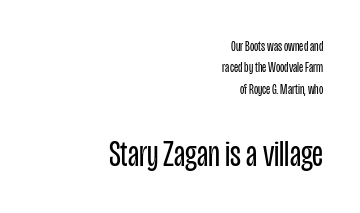
{"serif": "no", "italic": "no", "bold": "no", "weight": "regular", "width": "condensed", "stroke_contrast": "low", "x_height": "large", "monospaced": "no", "underline": "no", "align": "right", "line_spacing": "normal", "line_spacing_ratio": 1.53, "letter_spacing": "normal", "letter_spacing_em": 0.0, "larger_block": "second", "size_ratio": 2.64, "glyph_px": 37}
